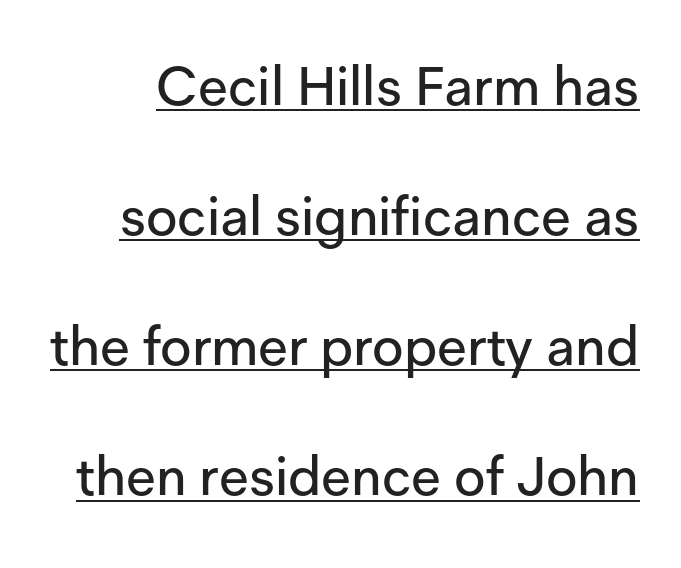
The image shows 54 px sans-serif type, upright; set loose line spacing (2.41x), normal letter spacing, underlined; low stroke contrast and a medium x-height.
